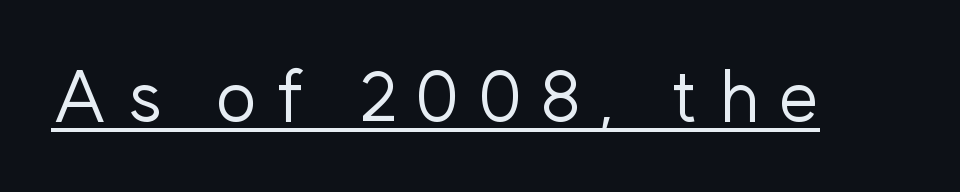
{"serif": "no", "italic": "no", "bold": "no", "weight": "regular", "width": "normal", "stroke_contrast": "low", "x_height": "medium", "monospaced": "no", "underline": "yes", "letter_spacing": "wide", "letter_spacing_em": 0.26, "glyph_px": 71}
